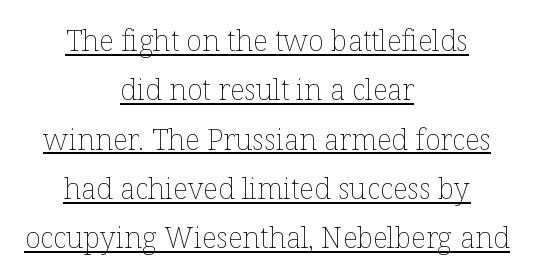
Caption: multi-line text, centered on the measure. This is roman type, the default non-slanted kind. No letter is thick-stroked: the sample isn't bold. The type is set solid horizontally, with unmodified tracking.
